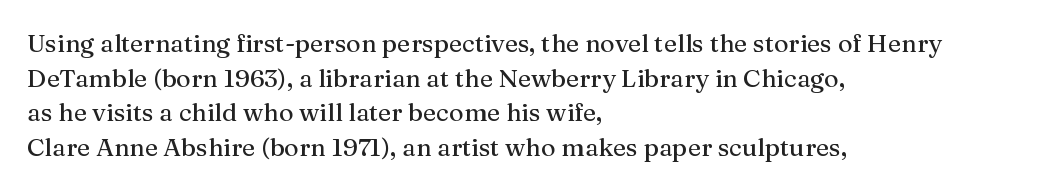
Q: Is the text italic (slanted)? A: No, it is upright.
Q: Is the text underlined? A: No.
Q: How is the paragraph aligned? A: Left-aligned.
Q: Is the spacing between letters normal or unusually wide? A: Normal.
Q: Is the spacing between lines tight, normal or loose? A: Normal.
